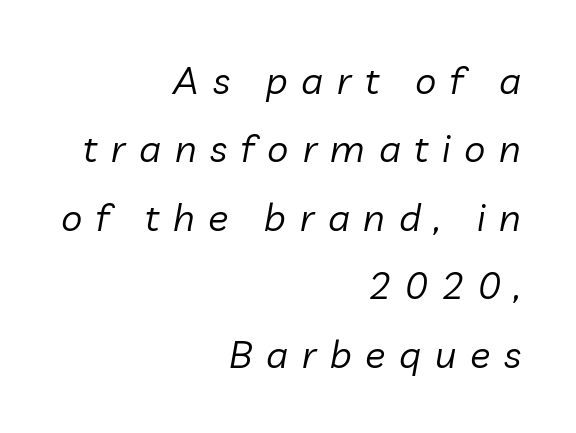
{"italic": "yes", "lean": "right", "slant_degrees": 10, "bold": "no", "weight": "regular", "width": "normal", "stroke_contrast": "low", "x_height": "medium", "monospaced": "no", "underline": "no", "align": "right", "line_spacing_ratio": 1.8, "letter_spacing": "wide", "letter_spacing_em": 0.36, "glyph_px": 38}
